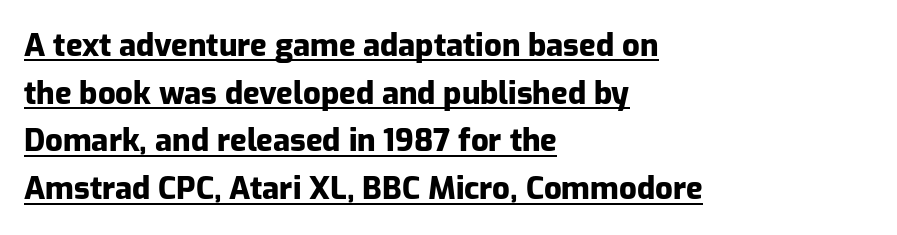
Look at the bottom of the vertical strokes: they stop flat, with no serifs. Unlike italic type, these characters show no tilt at all. Honestly, the letter spacing is just normal — you wouldn't notice it. One glance says typical: line gaps are just what's usual. Beneath each row of characters lies a ruled line. The rendering uses natural spacing where letterforms have individual widths.
